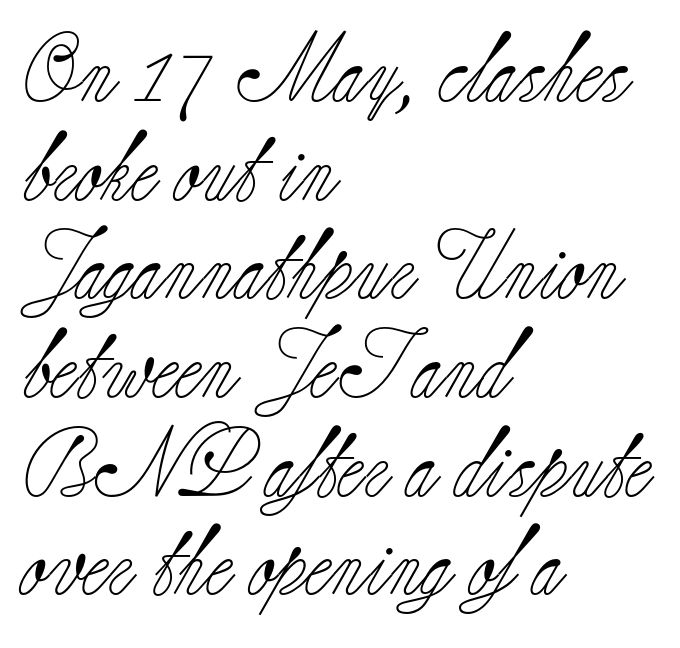
Note: serifs present on the glyphs. The cut favours lightness, reaching ordinary text weight at its darkest. The face used here is proportionally spaced, like ordinary book or web type. Quick note: interline space is typical.
